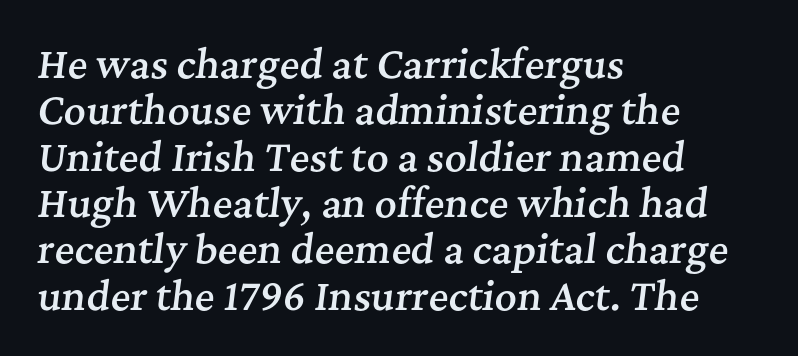
{"serif": "yes", "italic": "yes", "lean": "right", "slant_degrees": 7, "bold": "semi", "weight": "semibold", "width": "normal", "stroke_contrast": "medium", "x_height": "medium", "monospaced": "no", "underline": "no", "align": "left", "line_spacing_ratio": 1.22, "letter_spacing": "normal", "letter_spacing_em": 0.0, "glyph_px": 38}
